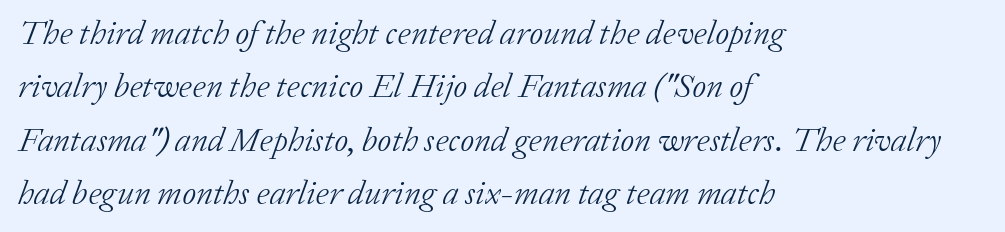
{"serif": "yes", "italic": "yes", "lean": "right", "slant_degrees": 20, "bold": "no", "weight": "light", "width": "normal", "stroke_contrast": "low", "x_height": "medium", "monospaced": "no", "underline": "no", "align": "left", "line_spacing": "normal", "line_spacing_ratio": 1.57, "letter_spacing": "normal", "letter_spacing_em": 0.0, "glyph_px": 34}
